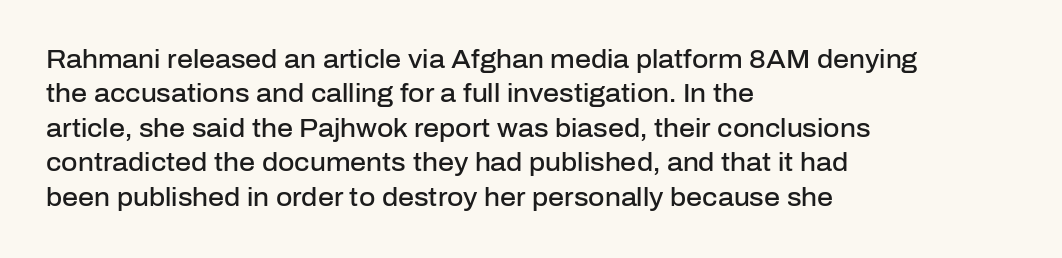
Q: Is the text bold? A: Semi-bold.
Q: Is the text italic (slanted)? A: No, it is upright.
Q: Is the text underlined? A: No.
Q: How is the paragraph aligned? A: Left-aligned.
Q: Is the spacing between letters normal or unusually wide? A: Normal.
Q: Is the spacing between lines tight, normal or loose? A: Normal.
